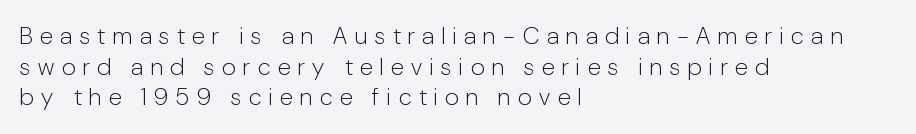
The image shows 24 px text type, upright; set left-aligned, normal line spacing (1.28x), unusually wide letter spacing (+0.32 em), not underlined.
